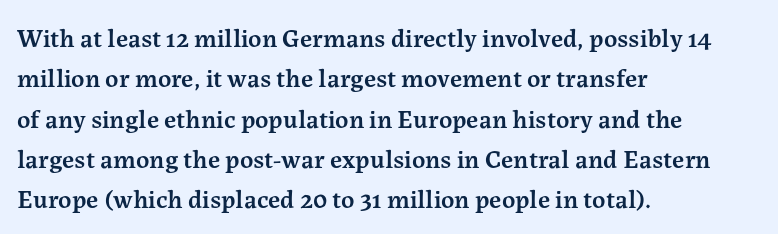
{"italic": "no", "bold": "semi", "underline": "no", "align": "left", "line_spacing": "normal", "line_spacing_ratio": 1.55, "letter_spacing": "normal", "letter_spacing_em": 0.0, "glyph_px": 26}
